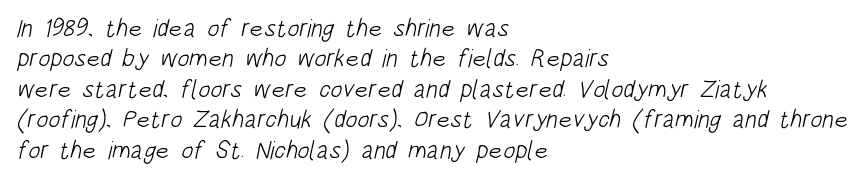
The image shows 25 px text type; set left-aligned, line spacing 1.22x, normal letter spacing, not underlined.
